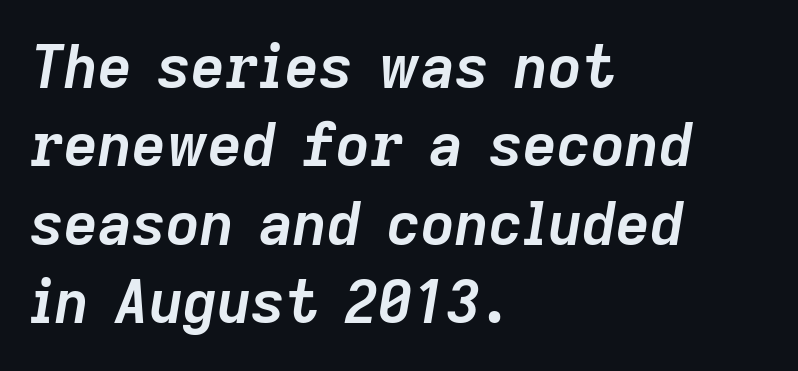
{"italic": "yes", "lean": "right", "slant_degrees": 9, "bold": "yes", "weight": "semibold", "width": "normal", "stroke_contrast": "low", "x_height": "medium", "monospaced": "no", "underline": "no", "align": "left", "line_spacing": "normal", "line_spacing_ratio": 1.33, "letter_spacing": "normal", "letter_spacing_em": 0.0, "glyph_px": 59}
